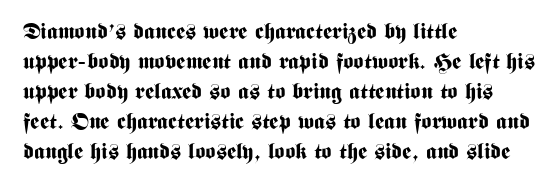
Italic: no, the glyphs are upright roman. Standard letterfit; no display-style spreading of the glyphs. Glance below the letters and you will spot only blank space. Its strokes are broad and dark, the hallmark of bold type.
